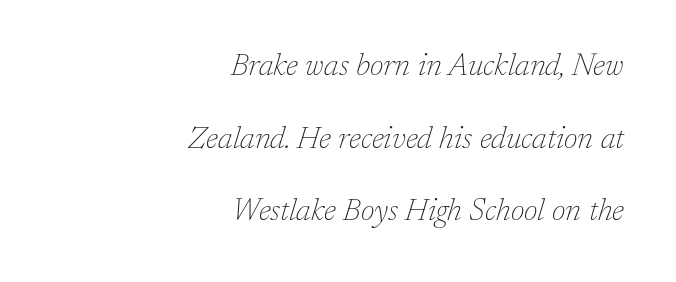
Q: Is the text bold? A: No.
Q: Is the text italic (slanted)? A: Yes, it leans right by about 17 degrees.
Q: Is the typeface a serif or a sans-serif typeface? A: Serif.
Q: Is the text underlined? A: No.
Q: How is the paragraph aligned? A: Right-aligned.
Q: Is the spacing between letters normal or unusually wide? A: Normal.
Q: Is the spacing between lines tight, normal or loose? A: Loose.
Q: Width (condensed, normal, or wide)? A: Normal.
Q: Stroke contrast? A: Low.
Q: x-height? A: Medium.
Q: Monospaced? A: No.
